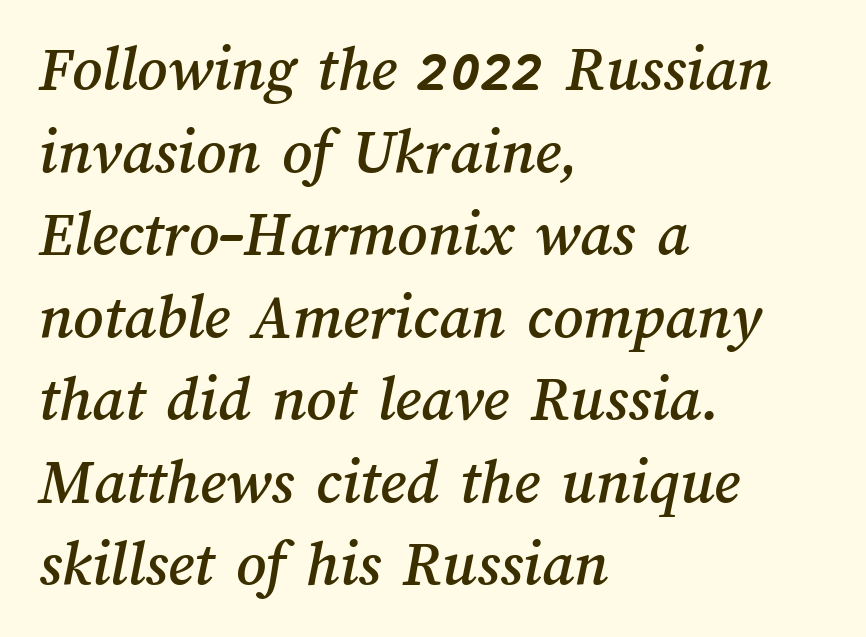
{"width": "normal", "stroke_contrast": "medium", "x_height": "medium", "monospaced": "no", "underline": "no", "align": "left", "line_spacing": "normal", "line_spacing_ratio": 1.27, "letter_spacing": "normal", "letter_spacing_em": 0.0, "glyph_px": 65}
